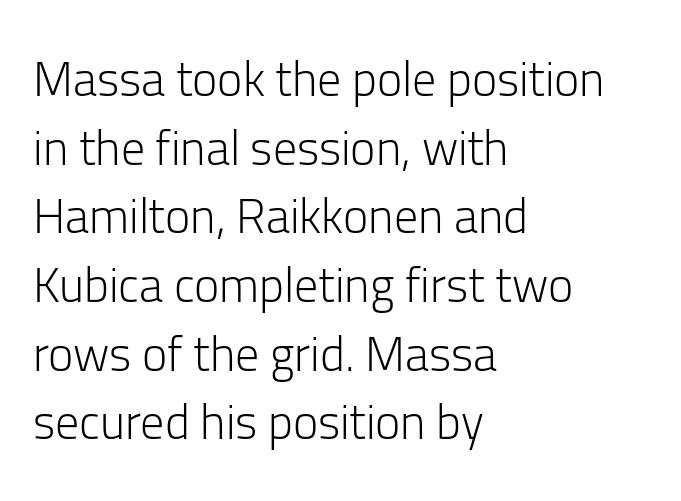
Q: Is the text bold? A: No.
Q: Is the text italic (slanted)? A: No, it is upright.
Q: Is the typeface a serif or a sans-serif typeface? A: Sans-serif.
Q: Is the text underlined? A: No.
Q: How is the paragraph aligned? A: Left-aligned.
Q: Is the spacing between letters normal or unusually wide? A: Normal.
Q: Is the spacing between lines tight, normal or loose? A: Normal.
Q: Width (condensed, normal, or wide)? A: Normal.
Q: Stroke contrast? A: Low.
Q: x-height? A: Medium.
Q: Monospaced? A: No.
